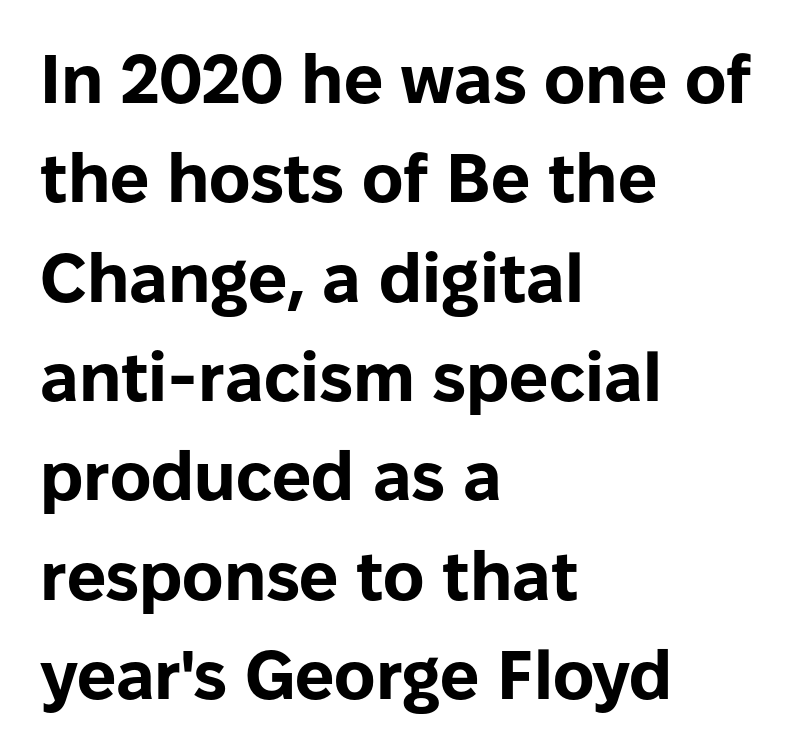
Q: Is the text bold? A: Yes.
Q: Is the text italic (slanted)? A: No, it is upright.
Q: Is the typeface a serif or a sans-serif typeface? A: Sans-serif.
Q: Is the text underlined? A: No.
Q: How is the paragraph aligned? A: Left-aligned.
Q: Is the spacing between letters normal or unusually wide? A: Normal.
Q: Is the spacing between lines tight, normal or loose? A: Normal.
Q: Width (condensed, normal, or wide)? A: Normal.
Q: Stroke contrast? A: Low.
Q: x-height? A: Medium.
Q: Monospaced? A: No.
